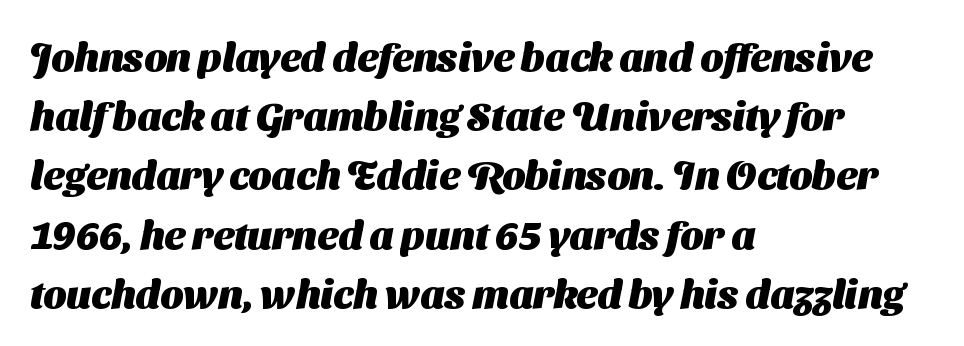
{"serif": "no", "bold": "yes", "weight": "heavy", "width": "normal", "stroke_contrast": "medium", "x_height": "medium", "monospaced": "no", "underline": "no", "align": "left", "line_spacing": "normal", "line_spacing_ratio": 1.48, "letter_spacing": "normal", "letter_spacing_em": 0.0, "glyph_px": 40}
